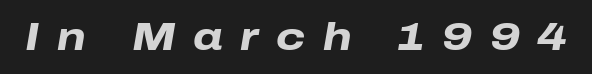
{"italic": "yes", "lean": "right", "slant_degrees": 10, "bold": "yes", "weight": "heavy", "width": "wide", "stroke_contrast": "low", "x_height": "medium", "monospaced": "no", "underline": "no", "letter_spacing": "wide", "letter_spacing_em": 0.46, "glyph_px": 38}
